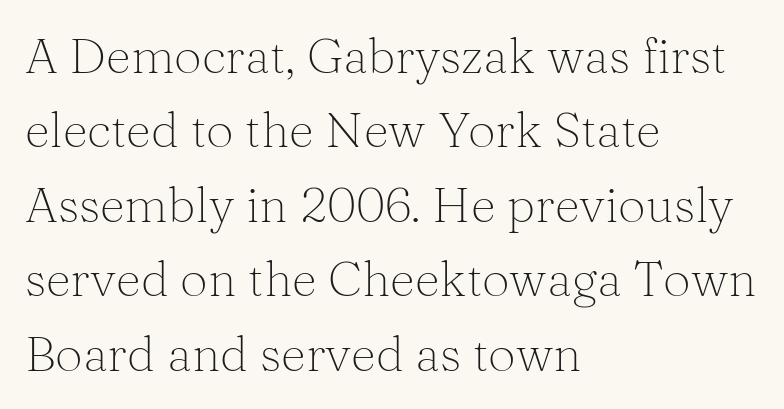
Is there any slant? The stems are plumb. The lines sit at an ordinary, default distance from one another. Looks like regular typesetting: each glyph gets only the width it needs. Compared with typical body copy, the letter spacing here is the same.
